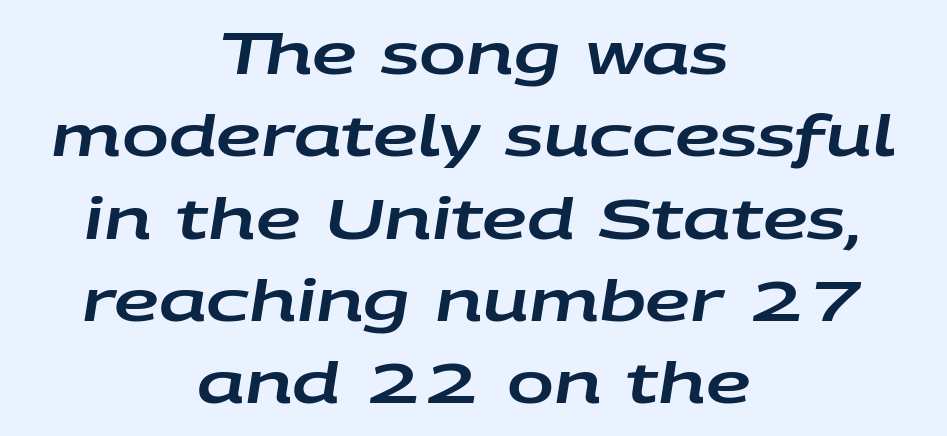
{"italic": "yes", "lean": "right", "slant_degrees": 9, "width": "wide", "stroke_contrast": "low", "x_height": "large", "monospaced": "no", "underline": "no", "align": "center", "line_spacing": "normal", "line_spacing_ratio": 1.47, "letter_spacing": "normal", "letter_spacing_em": 0.0, "glyph_px": 56}
